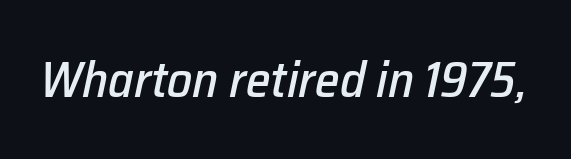
Q: Is the text italic (slanted)? A: Yes, it leans right by about 12 degrees.
Q: Is the text underlined? A: No.
Q: Is the spacing between letters normal or unusually wide? A: Normal.
Q: Width (condensed, normal, or wide)? A: Normal.
Q: Stroke contrast? A: Low.
Q: x-height? A: Medium.
Q: Monospaced? A: No.
